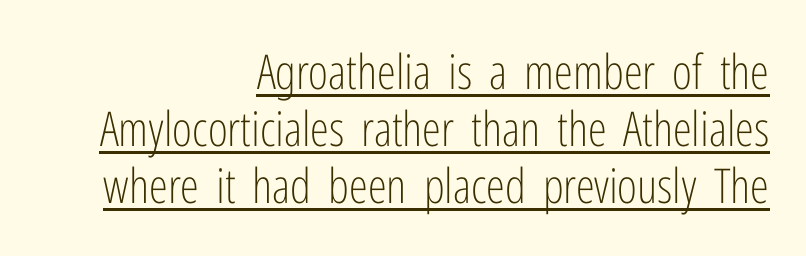
{"serif": "no", "italic": "no", "bold": "no", "weight": "light", "width": "condensed", "stroke_contrast": "low", "x_height": "medium", "monospaced": "no", "underline": "yes", "align": "right", "line_spacing_ratio": 1.19, "letter_spacing": "normal", "letter_spacing_em": 0.0, "glyph_px": 48}
